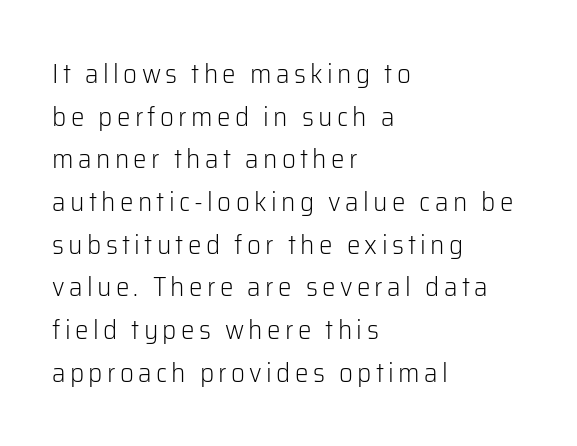
Short and long lines alike share a common starting point at left. Is there any slant? The stems are plumb. This block has exactly the height ordinary leading produces. The gap between lines stays unmarked.
